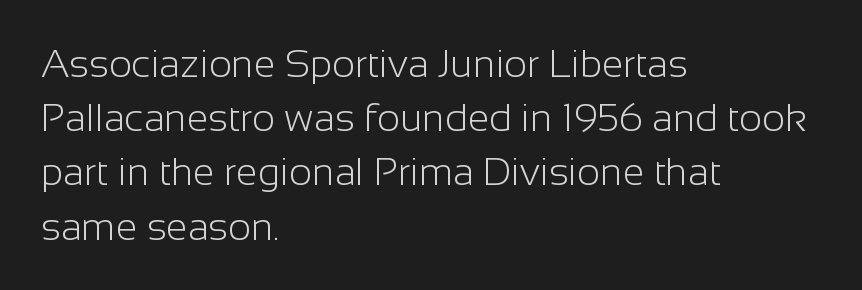
Each stroke keeps to a modest, everyday thickness or less. Left-aligned paragraph, ragged on the right. The leading is moderate, giving the passage an even texture. You can tell it's not italic because the verticals are truly vertical. Caption: standard tracking, unaltered. Words float on clear page, feet unadorned.
